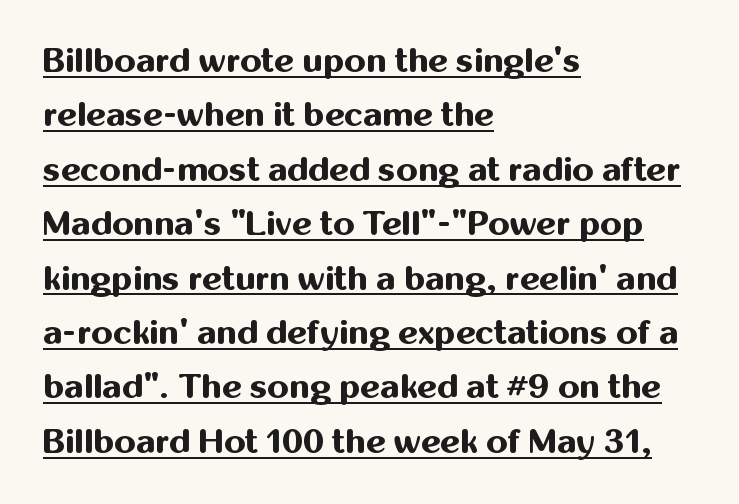
Q: Is the text bold? A: Yes.
Q: Is the text italic (slanted)? A: No, it is upright.
Q: Is the typeface a serif or a sans-serif typeface? A: Sans-serif.
Q: Is the text underlined? A: Yes.
Q: How is the paragraph aligned? A: Left-aligned.
Q: Is the spacing between letters normal or unusually wide? A: Normal.
Q: Is the spacing between lines tight, normal or loose? A: Normal.
Q: Width (condensed, normal, or wide)? A: Normal.
Q: Stroke contrast? A: Medium.
Q: x-height? A: Medium.
Q: Monospaced? A: No.
